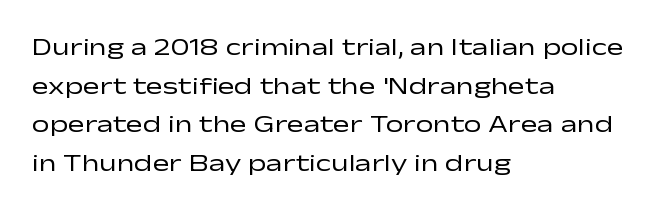
Q: Is the text bold? A: No.
Q: Is the text italic (slanted)? A: No, it is upright.
Q: Is the text underlined? A: No.
Q: How is the paragraph aligned? A: Left-aligned.
Q: Is the spacing between letters normal or unusually wide? A: Normal.
Q: Is the spacing between lines tight, normal or loose? A: Normal.
